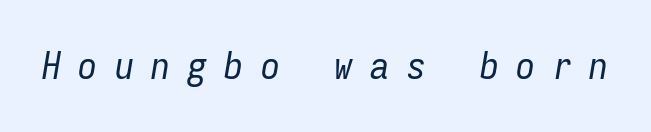
The image shows 38 px regular-weight, condensed type, italic (leaning right), monospaced; set unusually wide letter spacing (+0.46 em), not underlined; low stroke contrast and a medium x-height.
